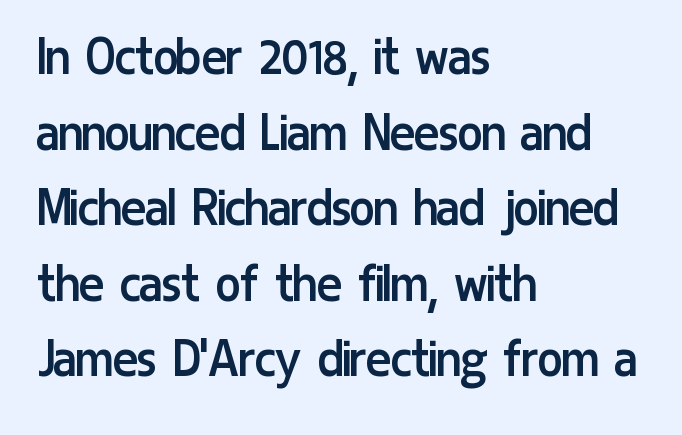
Q: Is the text bold? A: No.
Q: Is the text italic (slanted)? A: No, it is upright.
Q: Is the typeface a serif or a sans-serif typeface? A: Sans-serif.
Q: Is the text underlined? A: No.
Q: How is the paragraph aligned? A: Left-aligned.
Q: Is the spacing between letters normal or unusually wide? A: Normal.
Q: Is the spacing between lines tight, normal or loose? A: Normal.
Q: Width (condensed, normal, or wide)? A: Condensed.
Q: Stroke contrast? A: Low.
Q: x-height? A: Medium.
Q: Monospaced? A: No.
